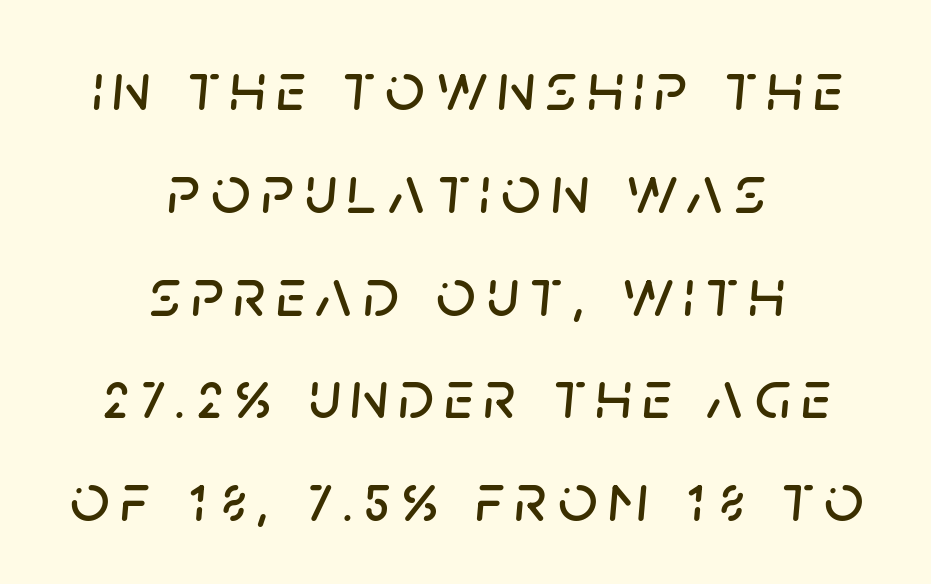
Q: Is the text italic (slanted)? A: Yes, it leans right by about 5 degrees.
Q: Is the text underlined? A: No.
Q: How is the paragraph aligned? A: Centered.
Q: Is the spacing between lines tight, normal or loose? A: Normal.
Q: Width (condensed, normal, or wide)? A: Normal.
Q: Stroke contrast? A: Low.
Q: x-height? A: Large.
Q: Monospaced? A: No.
